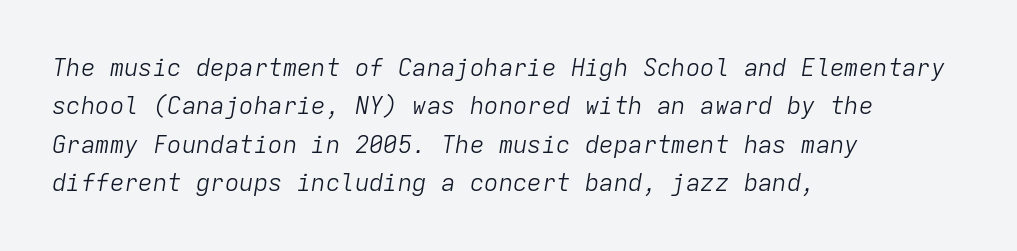
Q: Is the text bold? A: No.
Q: Is the text italic (slanted)? A: Yes, it leans right by about 9 degrees.
Q: Is the text underlined? A: No.
Q: How is the paragraph aligned? A: Left-aligned.
Q: Is the spacing between letters normal or unusually wide? A: Normal.
Q: Is the spacing between lines tight, normal or loose? A: Normal.
